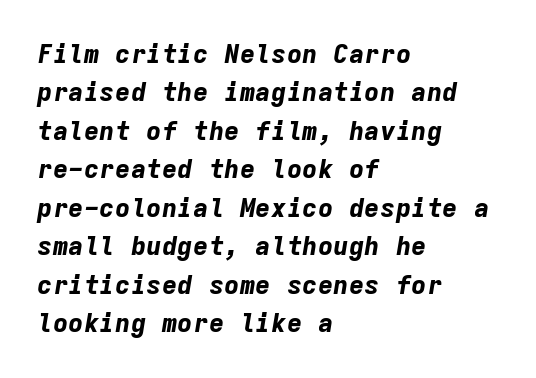
As a designer I'd log this as weight 700, bold. Underline: absent. The gaps between neighbouring characters are ordinary and unremarkable. Regular leading. The text block is weighted toward the left margin, trailing off unevenly rightward. When letters slant like this, we call the style italic.
